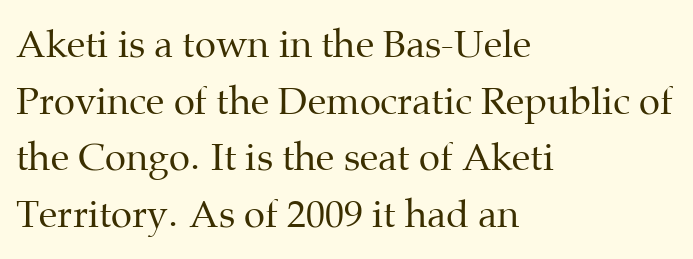
The image shows 38 px regular-weight serif type, upright; set left-aligned, normal line spacing (1.49x), normal letter spacing, not underlined; medium stroke contrast and a medium x-height.
